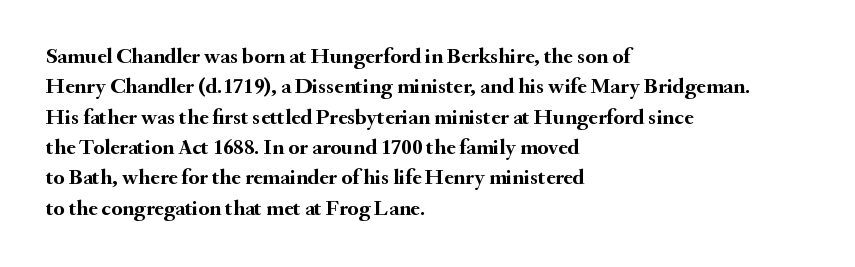
The paragraph shown leans on its left margin. The glyphs have the mass of a bold cut. How are the letters spaced? Ordinarily, with no added tracking. This sample uses an upright cut, with every glyph sitting square on the baseline.
